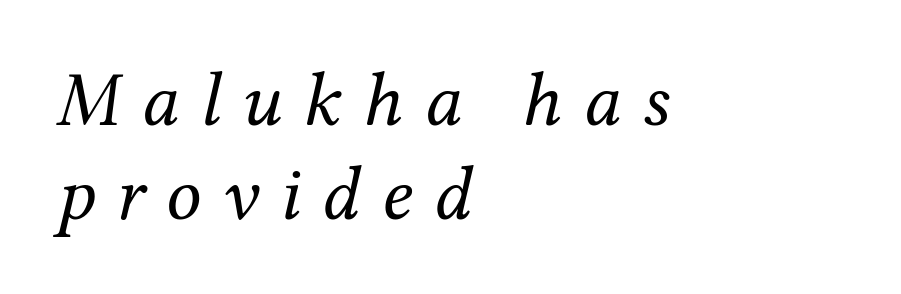
The image shows 78 px regular-weight serif type, italic (leaning right); set left-aligned, line spacing 1.2x, unusually wide letter spacing (+0.27 em), not underlined; medium stroke contrast and a medium x-height.
